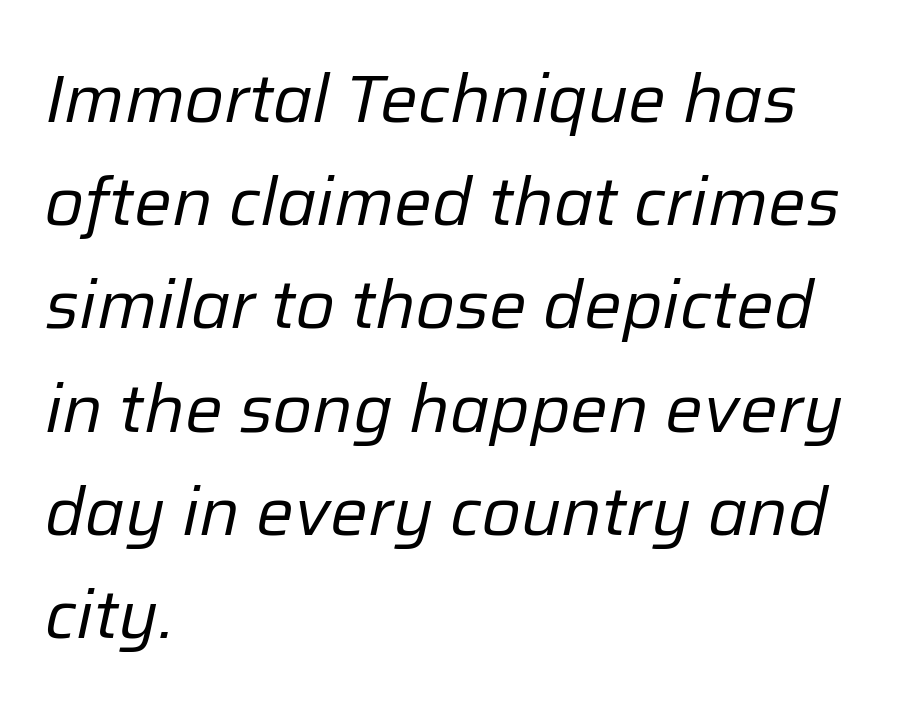
Q: Is the text bold? A: No.
Q: Is the text italic (slanted)? A: Yes, it leans right by about 12 degrees.
Q: Is the text underlined? A: No.
Q: How is the paragraph aligned? A: Left-aligned.
Q: Is the spacing between letters normal or unusually wide? A: Normal.
Q: Is the spacing between lines tight, normal or loose? A: Normal.
Q: Width (condensed, normal, or wide)? A: Normal.
Q: Stroke contrast? A: Low.
Q: x-height? A: Medium.
Q: Monospaced? A: No.
